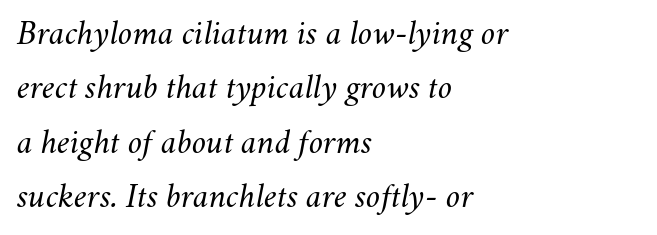
Honestly, the letter spacing is just normal — you wouldn't notice it. Notice how the passage keeps a crisp vertical edge on the left only. The letters are slanted; this is an italic face. Type without underlining. Line spacing here is normal. Do the characters align in a grid? No, the font is proportional.
